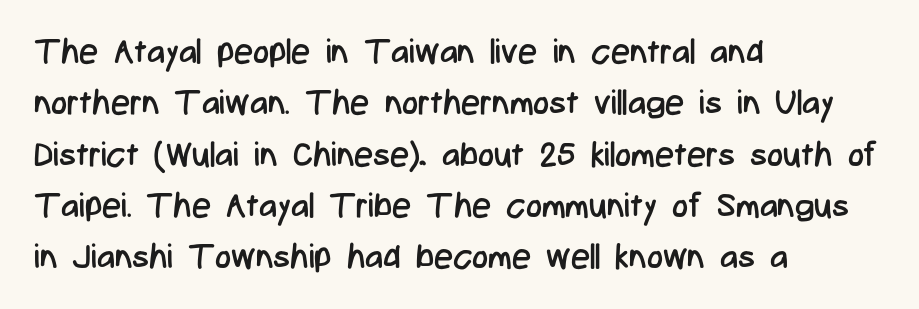
Nope, not italic — everything's standing straight. Characters follow at the spacing the type designer built in. Which margin do the lines hug? The left one — the right edge is uneven. Horizontal bands of white between lines are of average thickness.
